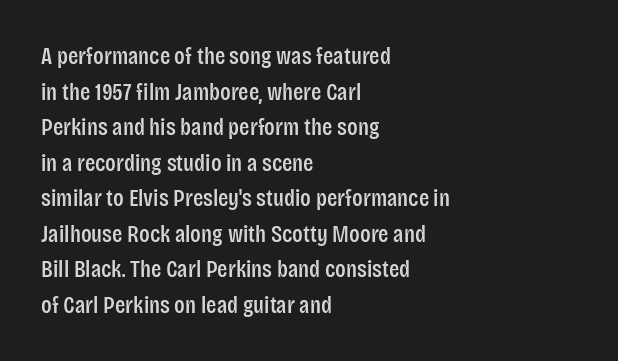
{"italic": "no", "underline": "no", "align": "left", "line_spacing": "normal", "line_spacing_ratio": 1.48, "letter_spacing": "normal", "letter_spacing_em": 0.0, "glyph_px": 24}
